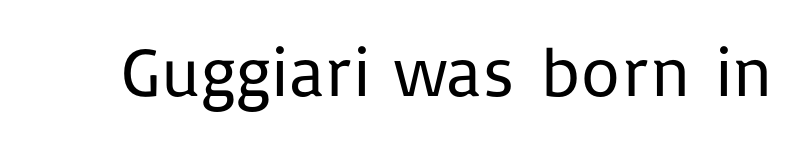
The image shows 70 px regular-weight sans-serif type, upright; set normal letter spacing, not underlined; low stroke contrast and a medium x-height.
